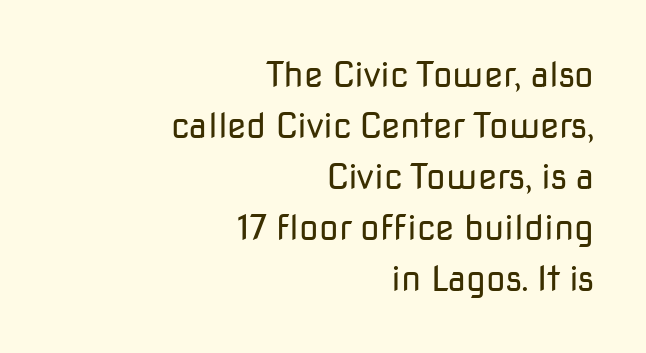
{"serif": "no", "italic": "no", "bold": "no", "weight": "regular", "width": "normal", "stroke_contrast": "low", "x_height": "medium", "monospaced": "no", "underline": "no", "align": "right", "line_spacing": "normal", "line_spacing_ratio": 1.46, "letter_spacing": "normal", "letter_spacing_em": 0.0, "glyph_px": 35}
